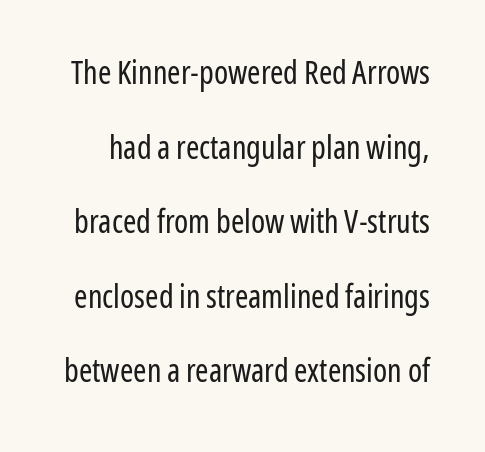
The block of text is sparse from top to bottom, with ample space between rows. The weight tops out at a normal text grade. A typesetter would call this zero additional tracking. Looks like regular typesetting: each glyph gets only the width it needs.
